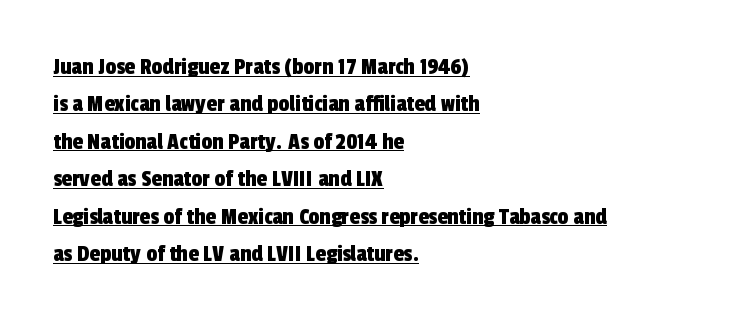
The image shows 24 px text type; set left-aligned, normal line spacing (1.56x), normal letter spacing, underlined.
